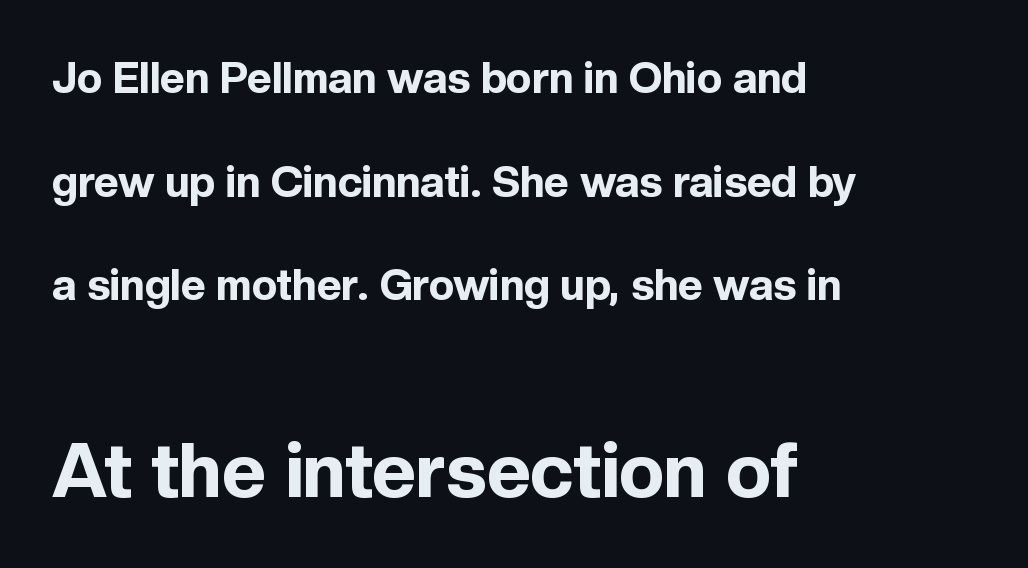
{"serif": "no", "italic": "no", "bold": "yes", "weight": "bold", "width": "normal", "x_height": "medium", "monospaced": "no", "underline": "no", "align": "left", "line_spacing": "loose", "line_spacing_ratio": 2.41, "letter_spacing": "normal", "letter_spacing_em": 0.0, "larger_block": "second", "size_ratio": 1.77, "glyph_px": 76}
